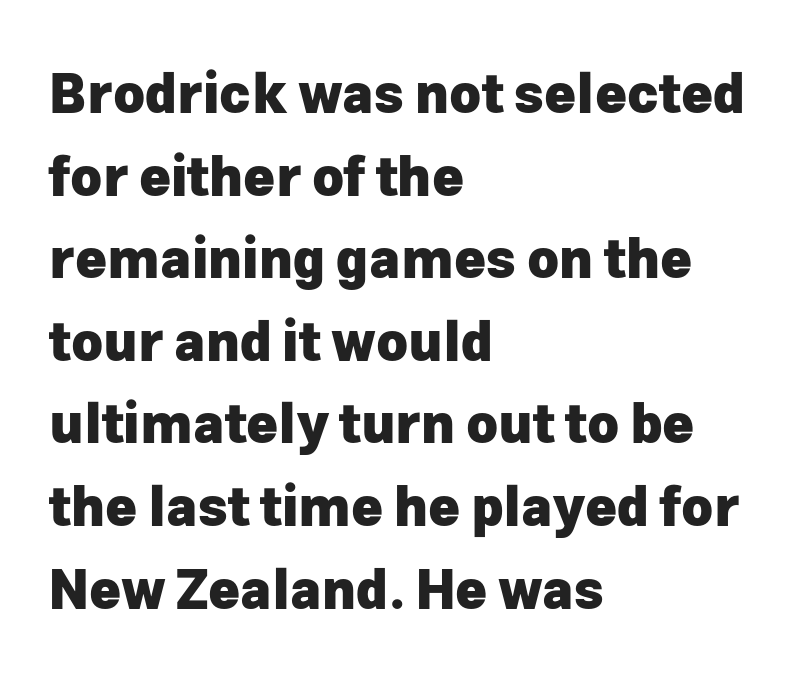
Q: Is the text bold? A: Yes.
Q: Is the text italic (slanted)? A: No, it is upright.
Q: Is the typeface a serif or a sans-serif typeface? A: Sans-serif.
Q: Is the text underlined? A: No.
Q: How is the paragraph aligned? A: Left-aligned.
Q: Is the spacing between letters normal or unusually wide? A: Normal.
Q: Is the spacing between lines tight, normal or loose? A: Normal.
Q: Width (condensed, normal, or wide)? A: Normal.
Q: Stroke contrast? A: Low.
Q: x-height? A: Medium.
Q: Monospaced? A: No.
